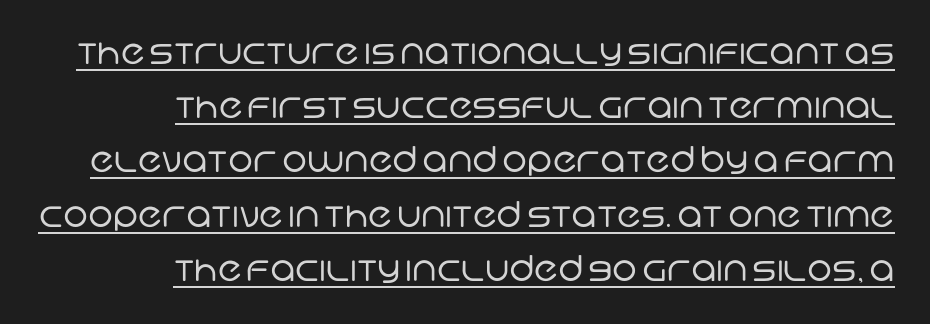
Stroke thickness stays within the range of a standard reading face or lighter. In terms of letterform style, serifs are entirely absent. A continuous stroke trails under the words, as in a hyperlink. Honestly, the letter spacing is just normal — you wouldn't notice it.
